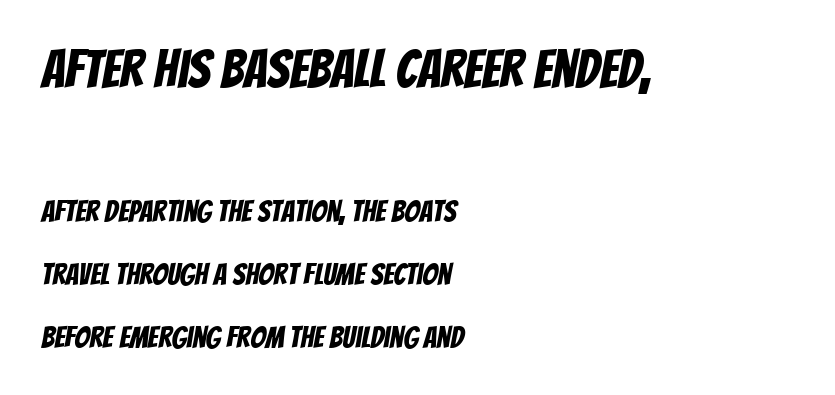
{"serif": "no", "width": "condensed", "stroke_contrast": "low", "x_height": "large", "monospaced": "no", "underline": "no", "align": "left", "line_spacing": "loose", "line_spacing_ratio": 2.1, "letter_spacing": "normal", "letter_spacing_em": 0.0, "larger_block": "first", "size_ratio": 1.77, "glyph_px": 53}
